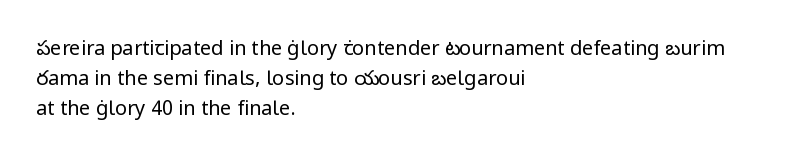
{"italic": "no", "bold": "no", "underline": "no", "align": "left", "line_spacing": "normal", "line_spacing_ratio": 1.49, "letter_spacing": "normal", "letter_spacing_em": 0.0, "glyph_px": 20}
